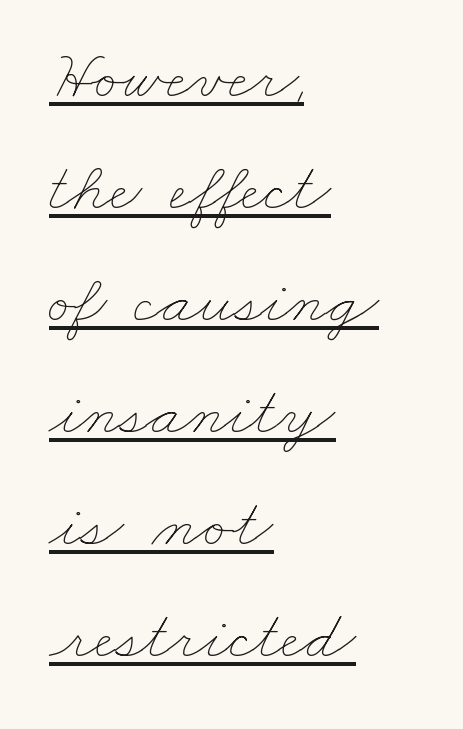
Q: Is the text bold? A: No.
Q: Is the text underlined? A: Yes.
Q: How is the paragraph aligned? A: Left-aligned.
Q: Is the spacing between letters normal or unusually wide? A: Normal.
Q: Is the spacing between lines tight, normal or loose? A: Normal.
Q: Width (condensed, normal, or wide)? A: Wide.
Q: Stroke contrast? A: Low.
Q: x-height? A: Small.
Q: Monospaced? A: No.
